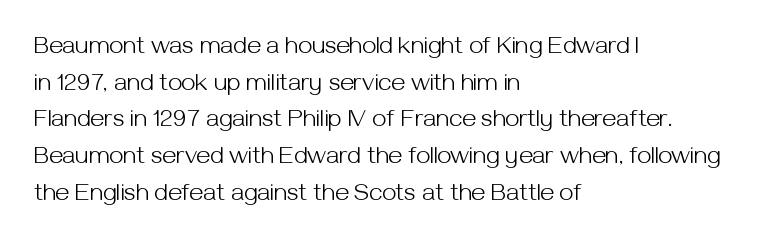
The image shows 25 px text type, upright; set left-aligned, normal line spacing (1.47x), normal letter spacing, not underlined.
